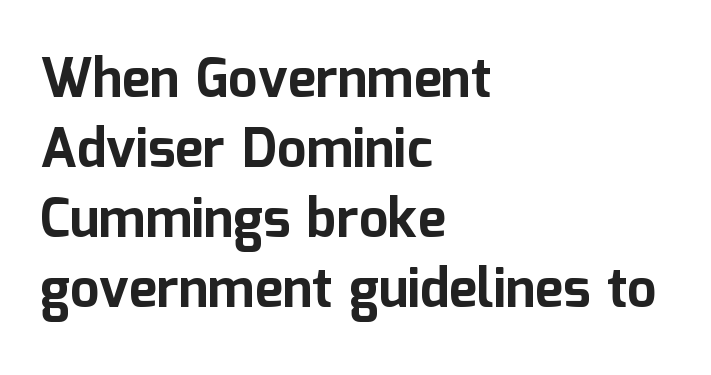
{"serif": "no", "italic": "no", "bold": "yes", "weight": "bold", "width": "normal", "stroke_contrast": "low", "x_height": "medium", "monospaced": "no", "underline": "no", "align": "left", "line_spacing": "normal", "line_spacing_ratio": 1.32, "letter_spacing": "normal", "letter_spacing_em": 0.0, "glyph_px": 53}
